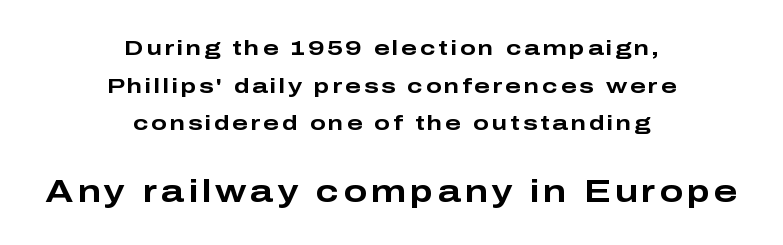
The letters in the lower block stand taller than those in the block above. Ascenders rise straight up at ninety degrees. Is this a fixed-width face? No — the glyphs have proportional, varying widths. Quick note: underline off. Horizontally, the lines are justified to the midpoint only. Font category for this specimen: sans-serif.
